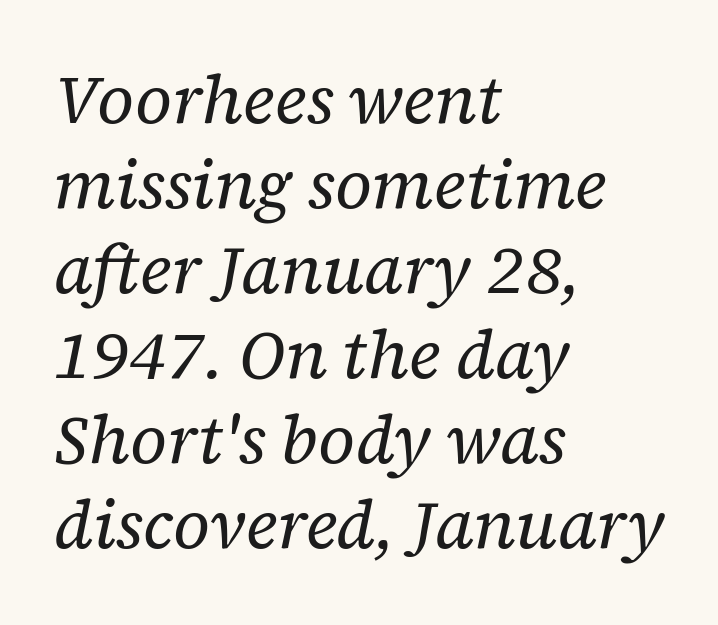
This is oblique type, the kind used for emphasis or titles. Summary of vertical rhythm: regular, with standard interline spacing. A quiet, ordinary-to-light weight characterises the typeface. The designer went with a serif here, giving each stem small feet. Do the characters align in a grid? No, the font is proportional.
